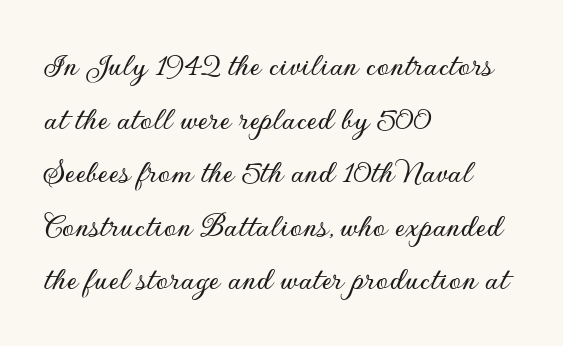
The image shows 35 px sans-serif type; set left-aligned, normal line spacing (1.53x), normal letter spacing, not underlined; low stroke contrast and a small x-height.
